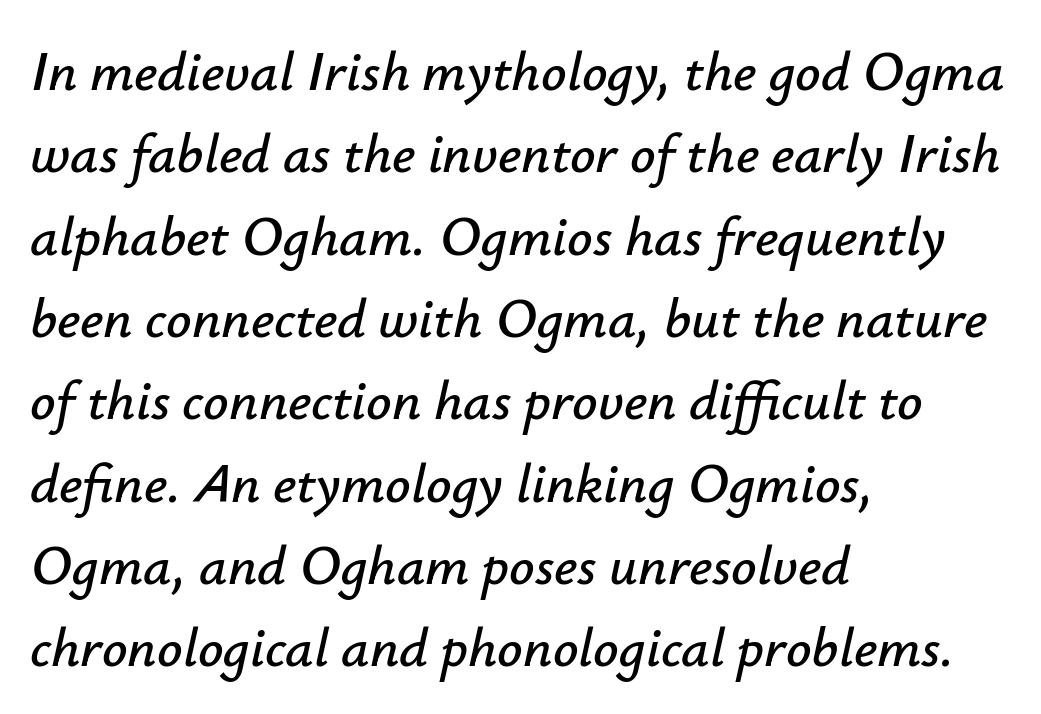
{"italic": "yes", "lean": "right", "slant_degrees": 12, "width": "normal", "stroke_contrast": "low", "x_height": "small", "monospaced": "no", "underline": "no", "align": "left", "line_spacing": "normal", "line_spacing_ratio": 1.47, "letter_spacing": "normal", "letter_spacing_em": 0.0, "glyph_px": 56}
